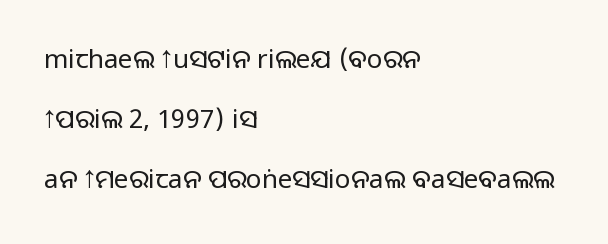
Q: Is the text italic (slanted)? A: No, it is upright.
Q: Is the text underlined? A: No.
Q: How is the paragraph aligned? A: Left-aligned.
Q: Is the spacing between letters normal or unusually wide? A: Normal.
Q: Is the spacing between lines tight, normal or loose? A: Loose.
